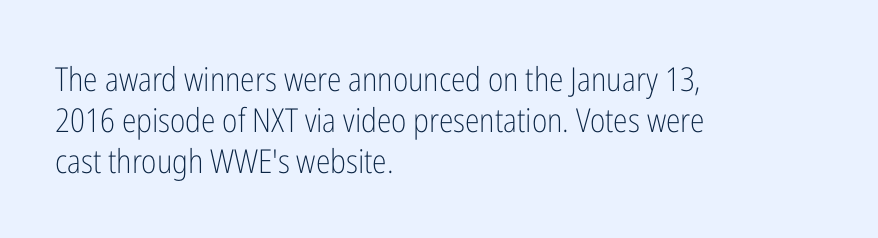
{"serif": "no", "italic": "no", "bold": "no", "weight": "light", "width": "condensed", "stroke_contrast": "low", "x_height": "medium", "monospaced": "no", "underline": "no", "align": "left", "line_spacing_ratio": 1.24, "letter_spacing": "normal", "letter_spacing_em": 0.0, "glyph_px": 33}
